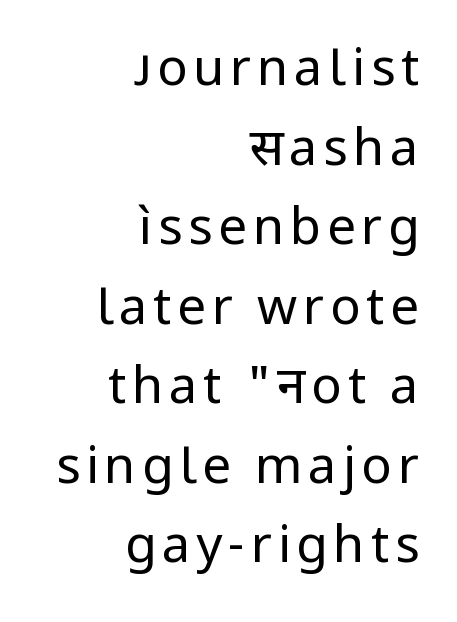
{"serif": "no", "italic": "no", "bold": "no", "weight": "regular", "width": "normal", "stroke_contrast": "low", "x_height": "medium", "monospaced": "no", "underline": "no", "align": "right", "line_spacing": "normal", "line_spacing_ratio": 1.56, "glyph_px": 51}
